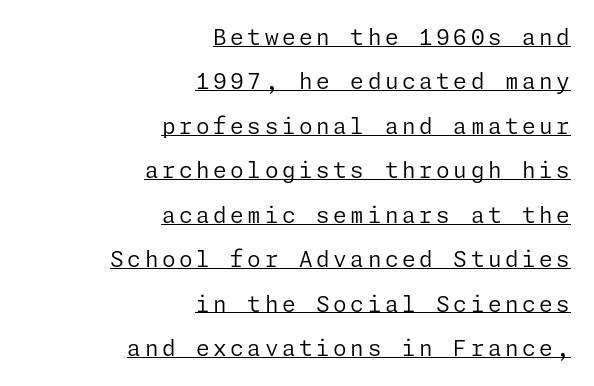
{"italic": "no", "bold": "no", "underline": "yes", "align": "right", "line_spacing": "loose", "line_spacing_ratio": 2.02, "glyph_px": 22}
